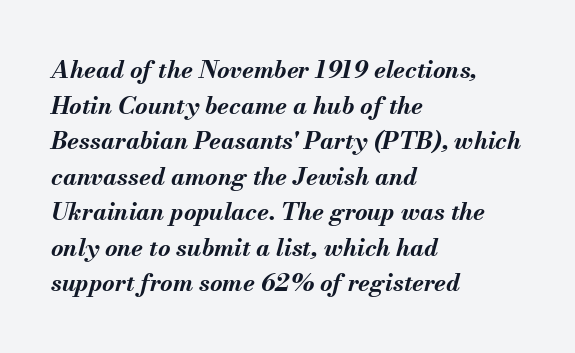
The image shows 24 px bold type, italic (leaning right); set left-aligned, normal line spacing (1.48x), normal letter spacing, not underlined.
